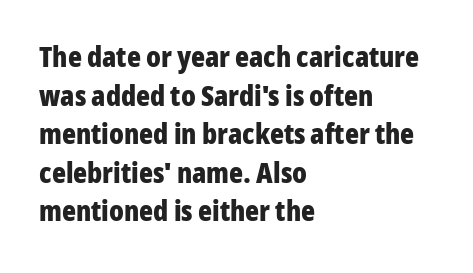
These lines are composed in type without serifs. Horizontally, the lines are justified to the leading edge only. The lettering holds an erect, upright posture throughout. The letters are bold, with thick, heavy strokes. Nobody touched the tracking dial on this one.
